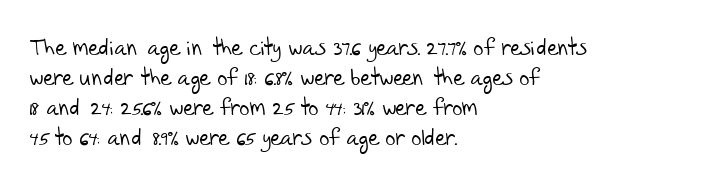
Observe the ordinary spacing: letters are neighbours, not strangers. Reading down the block, your eye returns to a fixed left position each line. Summary of weight: not heavy and not bold. Clear beneath every line of the passage. A normal amount of white space separates one row of letters from the next.
